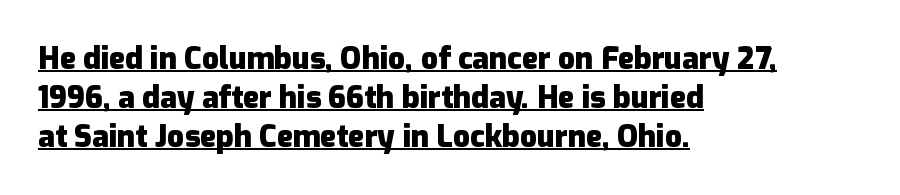
Q: Is the text bold? A: Yes.
Q: Is the text italic (slanted)? A: No, it is upright.
Q: Is the typeface a serif or a sans-serif typeface? A: Sans-serif.
Q: Is the text underlined? A: Yes.
Q: How is the paragraph aligned? A: Left-aligned.
Q: Is the spacing between letters normal or unusually wide? A: Normal.
Q: Is the spacing between lines tight, normal or loose? A: Normal.
Q: Width (condensed, normal, or wide)? A: Normal.
Q: Stroke contrast? A: Low.
Q: x-height? A: Medium.
Q: Monospaced? A: No.
